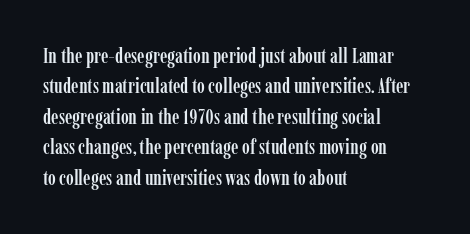
Q: Is the text italic (slanted)? A: No, it is upright.
Q: Is the text underlined? A: No.
Q: How is the paragraph aligned? A: Left-aligned.
Q: Is the spacing between letters normal or unusually wide? A: Normal.
Q: Is the spacing between lines tight, normal or loose? A: Normal.
